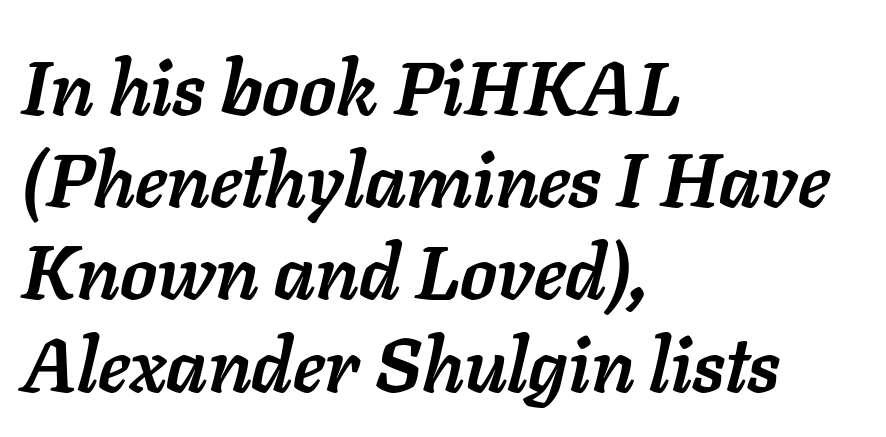
Q: Is the text bold? A: Yes.
Q: Is the text italic (slanted)? A: Yes, it leans right by about 11 degrees.
Q: Is the text underlined? A: No.
Q: How is the paragraph aligned? A: Left-aligned.
Q: Is the spacing between letters normal or unusually wide? A: Normal.
Q: Width (condensed, normal, or wide)? A: Normal.
Q: Stroke contrast? A: Low.
Q: x-height? A: Medium.
Q: Monospaced? A: No.
